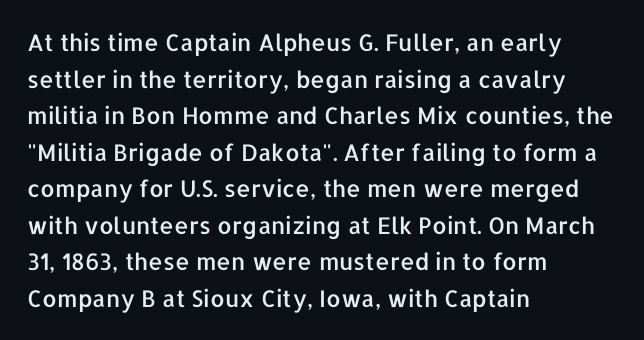
Rendered with straight, roman letterforms. Notice how the passage keeps a crisp vertical edge on the left only. A typesetter would call this leading conventional body-copy spacing. Is the letter spacing exaggerated? No — it looks like the ordinary default.
